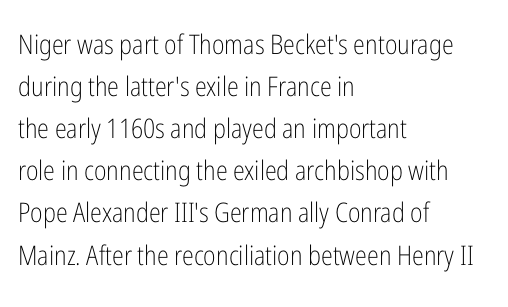
{"italic": "no", "bold": "no", "underline": "no", "align": "left", "line_spacing": "normal", "line_spacing_ratio": 1.56, "letter_spacing": "normal", "letter_spacing_em": 0.0, "glyph_px": 27}
